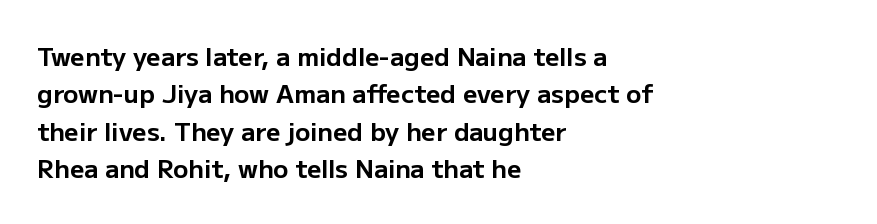
The image shows 25 px bold type, upright; set left-aligned, normal line spacing (1.5x), normal letter spacing, not underlined.
